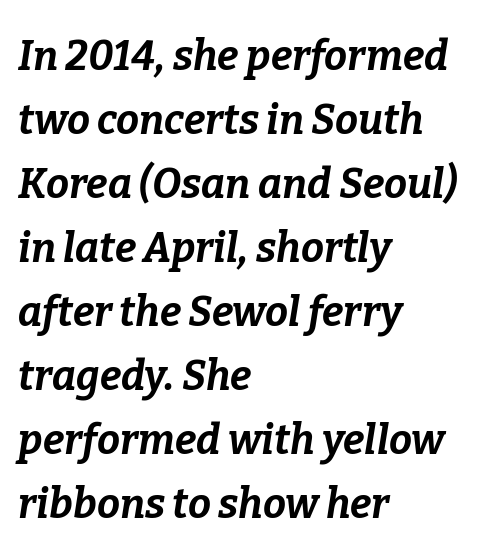
The lines are quadded left. The glyphs look as if they've been sheared to an angle. Descender tails drop into unmarked territory. Spacing verdict: proportional, widths tailored to each character. Does the weight exceed regular? Yes, all the way to bold.
